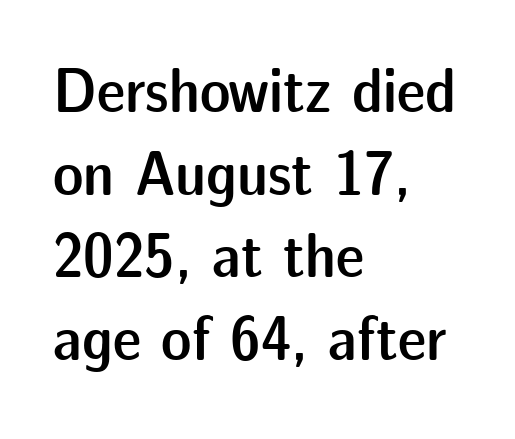
The image shows 64 px semibold sans-serif type, upright; set left-aligned, normal line spacing (1.29x), normal letter spacing, not underlined; low stroke contrast and a medium x-height.
